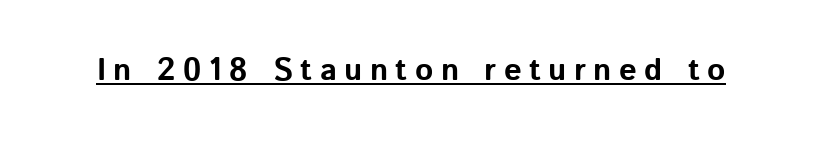
Q: Is the text bold? A: Yes.
Q: Is the text italic (slanted)? A: No, it is upright.
Q: Is the typeface a serif or a sans-serif typeface? A: Sans-serif.
Q: Is the text underlined? A: Yes.
Q: Is the spacing between letters normal or unusually wide? A: Unusually wide.
Q: Width (condensed, normal, or wide)? A: Normal.
Q: Stroke contrast? A: Low.
Q: x-height? A: Medium.
Q: Monospaced? A: No.
